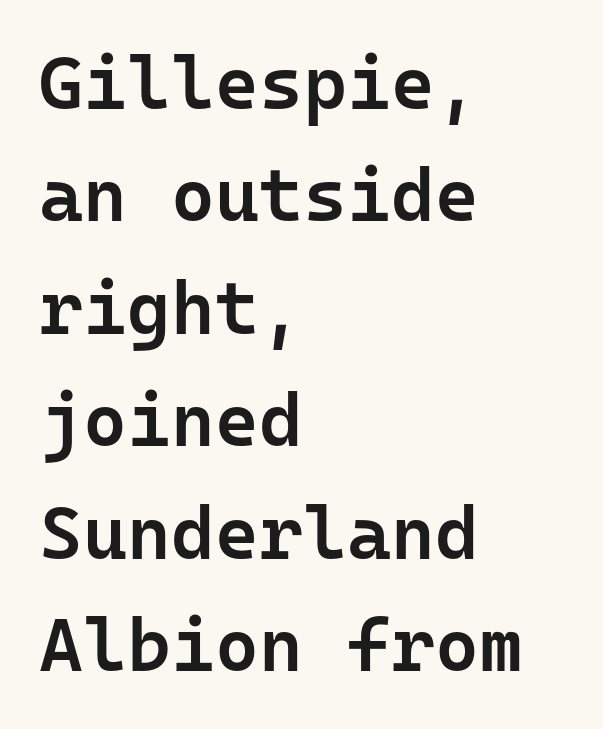
This is moderately heavy type, rendered in semibold. Descenders are the only things crossing below the line. The letters carry no serifs — their stems end cleanly without finishing strokes. Leading matches the norm, producing a regular column.
